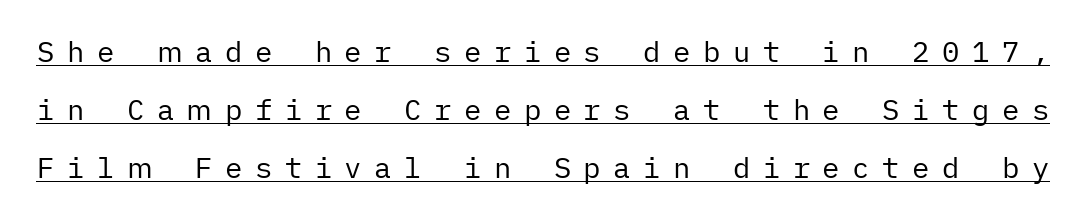
Q: Is the text bold? A: No.
Q: Is the text italic (slanted)? A: No, it is upright.
Q: Is the typeface a serif or a sans-serif typeface? A: Sans-serif.
Q: Is the text underlined? A: Yes.
Q: Is the spacing between letters normal or unusually wide? A: Unusually wide.
Q: Is the spacing between lines tight, normal or loose? A: Loose.
Q: Width (condensed, normal, or wide)? A: Normal.
Q: Stroke contrast? A: Low.
Q: x-height? A: Medium.
